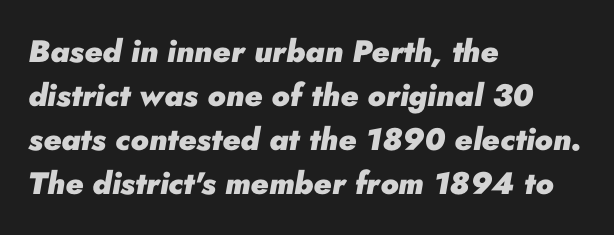
The image shows 31 px heavy type, italic (leaning right); set left-aligned, normal line spacing (1.42x), normal letter spacing, not underlined; low stroke contrast and a small x-height.
